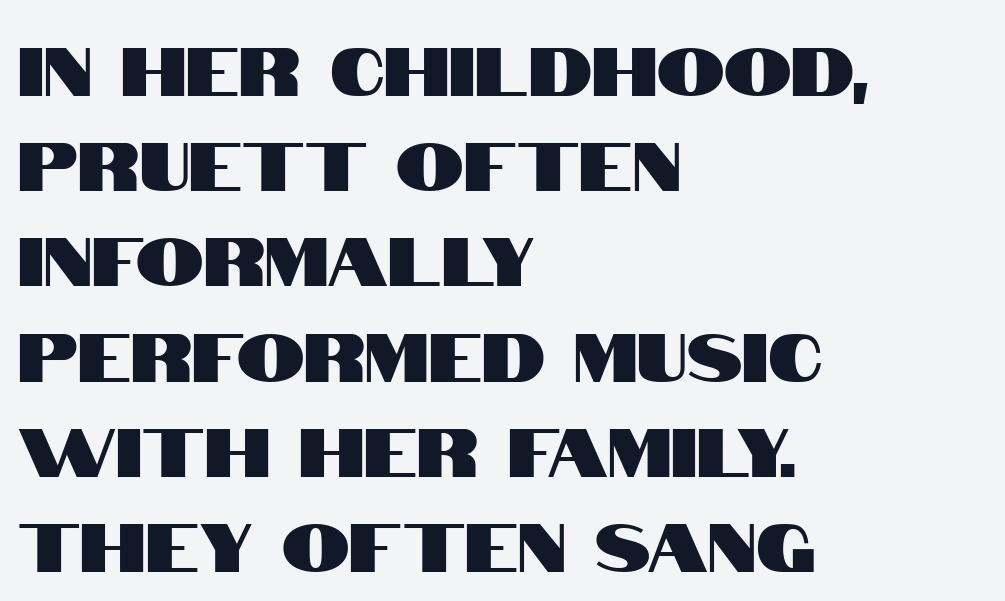
{"serif": "no", "italic": "no", "width": "condensed", "stroke_contrast": "high", "x_height": "large", "monospaced": "no", "underline": "no", "align": "left", "line_spacing": "normal", "line_spacing_ratio": 1.4, "letter_spacing": "normal", "letter_spacing_em": 0.0, "glyph_px": 68}
